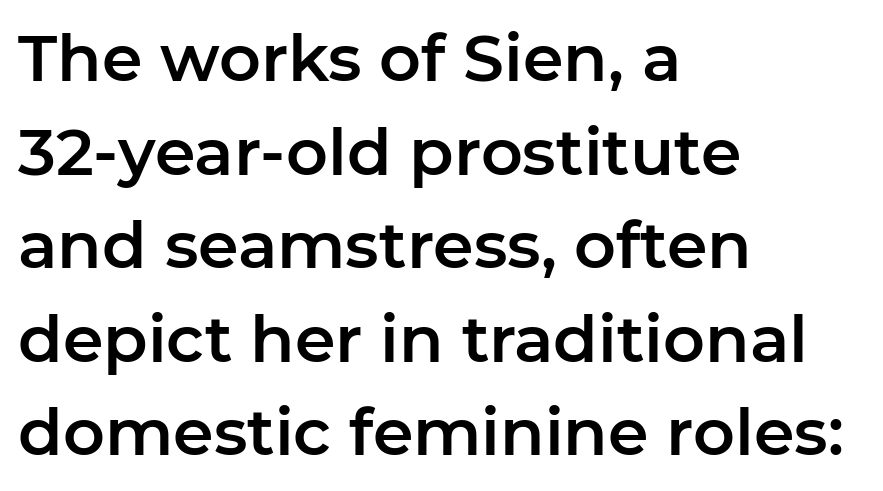
Q: Is the text italic (slanted)? A: No, it is upright.
Q: Is the typeface a serif or a sans-serif typeface? A: Sans-serif.
Q: Is the text underlined? A: No.
Q: How is the paragraph aligned? A: Left-aligned.
Q: Is the spacing between letters normal or unusually wide? A: Normal.
Q: Is the spacing between lines tight, normal or loose? A: Normal.
Q: Width (condensed, normal, or wide)? A: Normal.
Q: Stroke contrast? A: Low.
Q: x-height? A: Medium.
Q: Monospaced? A: No.
